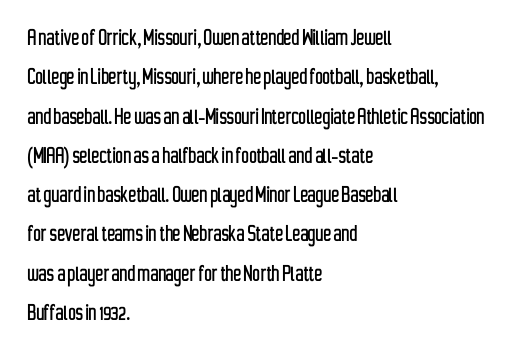
Q: Is the text italic (slanted)? A: No, it is upright.
Q: Is the text underlined? A: No.
Q: How is the paragraph aligned? A: Left-aligned.
Q: Is the spacing between letters normal or unusually wide? A: Normal.
Q: Is the spacing between lines tight, normal or loose? A: Normal.
